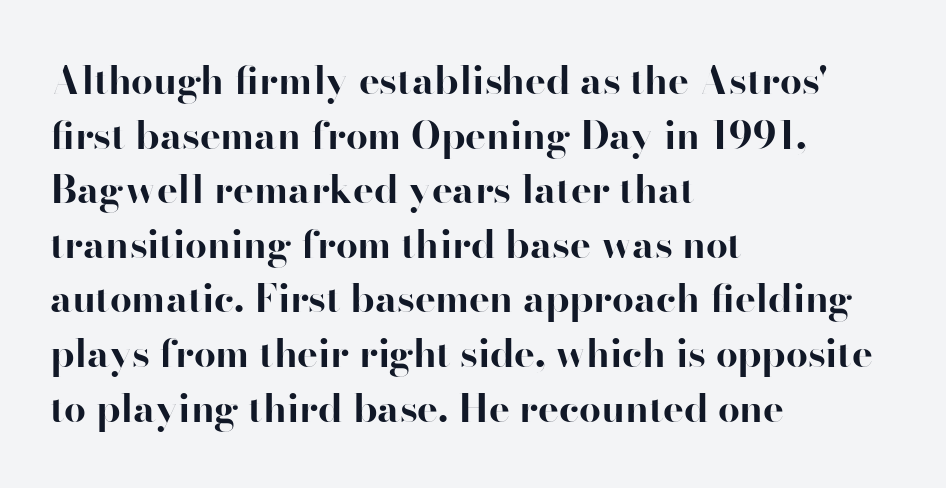
Q: Is the text bold? A: Yes.
Q: Is the text italic (slanted)? A: No, it is upright.
Q: Is the typeface a serif or a sans-serif typeface? A: Sans-serif.
Q: Is the text underlined? A: No.
Q: How is the paragraph aligned? A: Left-aligned.
Q: Is the spacing between letters normal or unusually wide? A: Normal.
Q: Is the spacing between lines tight, normal or loose? A: Normal.
Q: Width (condensed, normal, or wide)? A: Normal.
Q: Stroke contrast? A: High.
Q: x-height? A: Small.
Q: Monospaced? A: No.
